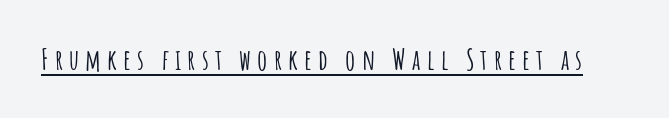
Q: Is the text italic (slanted)? A: No, it is upright.
Q: Is the typeface a serif or a sans-serif typeface? A: Sans-serif.
Q: Is the text underlined? A: Yes.
Q: Is the spacing between letters normal or unusually wide? A: Unusually wide.
Q: Width (condensed, normal, or wide)? A: Condensed.
Q: Stroke contrast? A: Low.
Q: x-height? A: Large.
Q: Monospaced? A: No.
